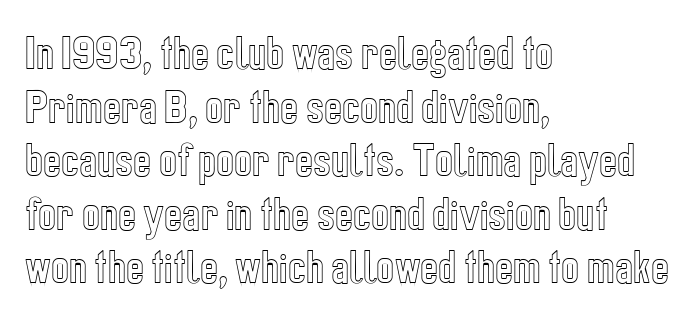
{"italic": "no", "width": "condensed", "x_height": "medium", "monospaced": "no", "underline": "no", "align": "left", "line_spacing": "normal", "line_spacing_ratio": 1.41, "letter_spacing": "normal", "letter_spacing_em": 0.0, "glyph_px": 38}
